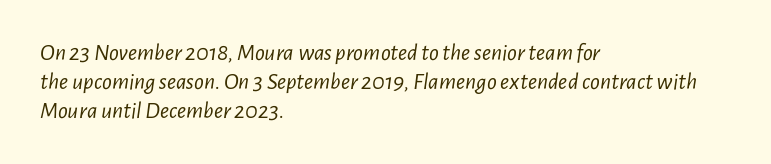
Q: Is the text bold? A: No.
Q: Is the text italic (slanted)? A: Yes, it leans right by about 7 degrees.
Q: Is the text underlined? A: No.
Q: How is the paragraph aligned? A: Left-aligned.
Q: Is the spacing between letters normal or unusually wide? A: Normal.
